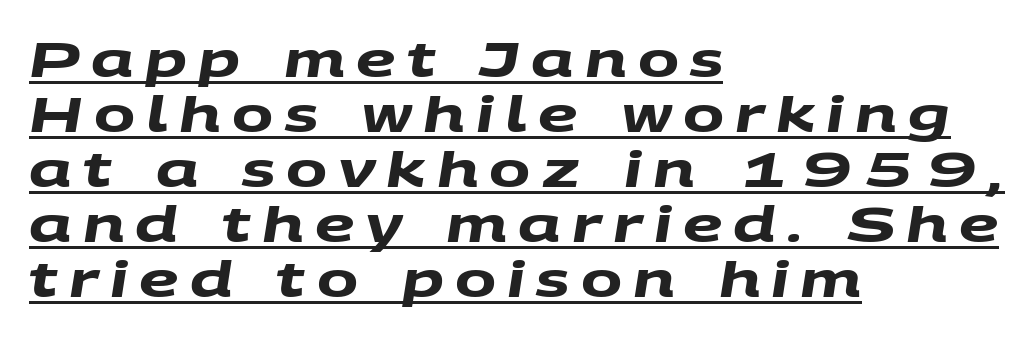
{"serif": "no", "bold": "yes", "weight": "heavy", "width": "wide", "stroke_contrast": "medium", "x_height": "large", "monospaced": "no", "underline": "yes", "align": "left", "line_spacing": "tight", "line_spacing_ratio": 1.12, "letter_spacing": "wide", "letter_spacing_em": 0.23, "glyph_px": 49}
